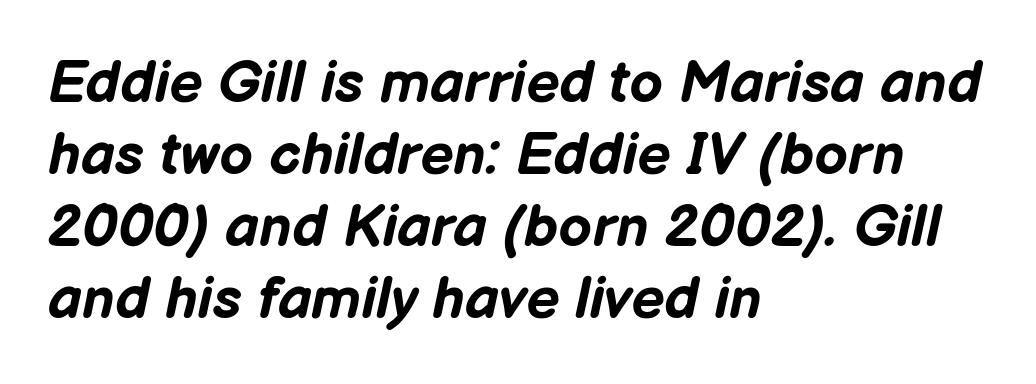
This rendering leaves character spacing at its baseline value. Typeset ragged right — the left edge is the straight one. Posture: slanted. Students, this is bold: see how much ink each stroke carries. The rendering uses natural spacing where letterforms have individual widths.
